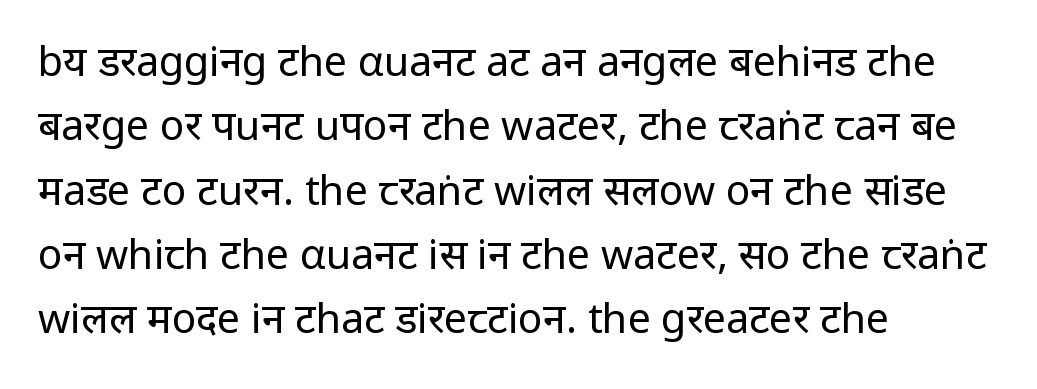
Nope, no serifs anywhere on these letters. Stems and bowls with no extra thickness — not bold. The face used here is proportionally spaced, like ordinary book or web type. Notice how the passage keeps a crisp vertical edge on the left only. No extra tracking has been applied to these lines.
